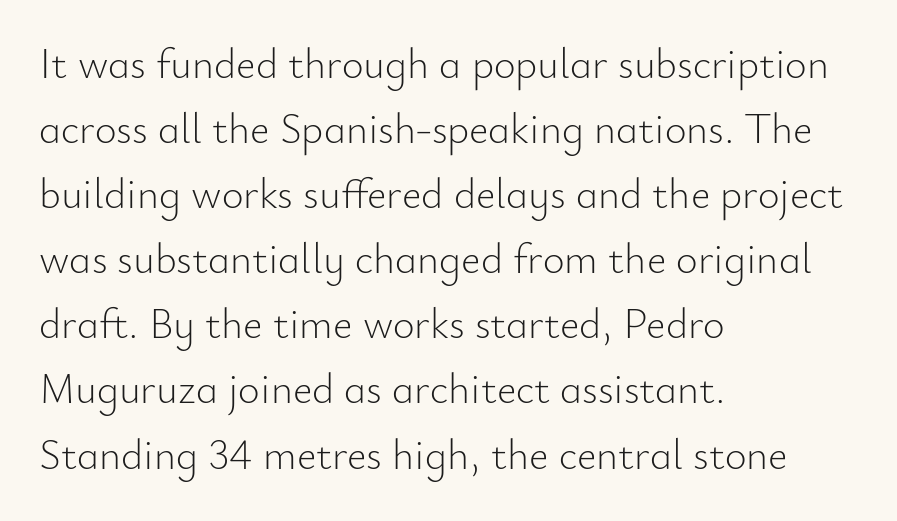
The image shows 42 px light sans-serif type, upright; set left-aligned, normal line spacing (1.55x), normal letter spacing, not underlined; low stroke contrast and a small x-height.
